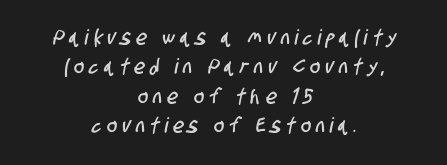
The image shows 21 px text type; set centered, normal line spacing (1.4x), unusually wide letter spacing (+0.26 em), not underlined.
